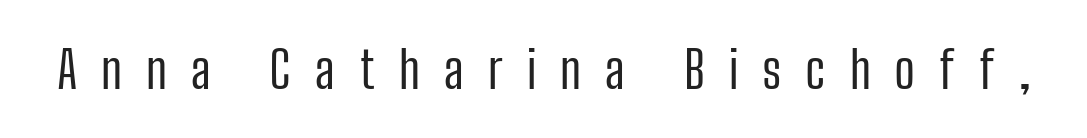
Q: Is the text bold? A: No.
Q: Is the text italic (slanted)? A: No, it is upright.
Q: Is the typeface a serif or a sans-serif typeface? A: Sans-serif.
Q: Is the text underlined? A: No.
Q: Is the spacing between letters normal or unusually wide? A: Unusually wide.
Q: Width (condensed, normal, or wide)? A: Condensed.
Q: Stroke contrast? A: Low.
Q: x-height? A: Medium.
Q: Monospaced? A: No.
